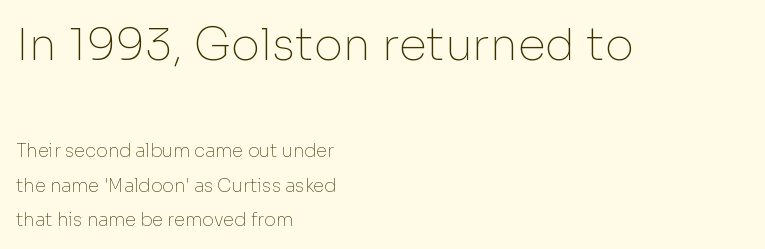
Is the lower block the larger one? No — the upper block carries the bigger type. Does extra space separate the letters? No, they use regular spacing. You could fit nearly another row in the gap between these rows. Notice how the stems are strictly vertical — no italics here. The typeface chosen for these lines omits serifs. The area under the type is left untouched.
